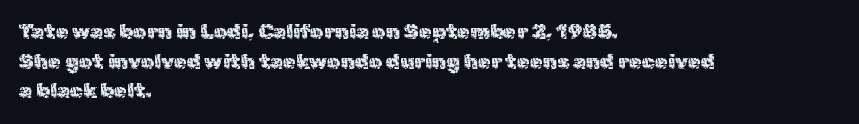
Caption: standard tracking, unaltered. Only glyphs here, with clear space below each row. The line-height multiplier appears to be the usual default. The typography opts for an upright posture over an oblique one. A student would call this left alignment; a typographer would say flush left, rag right.
